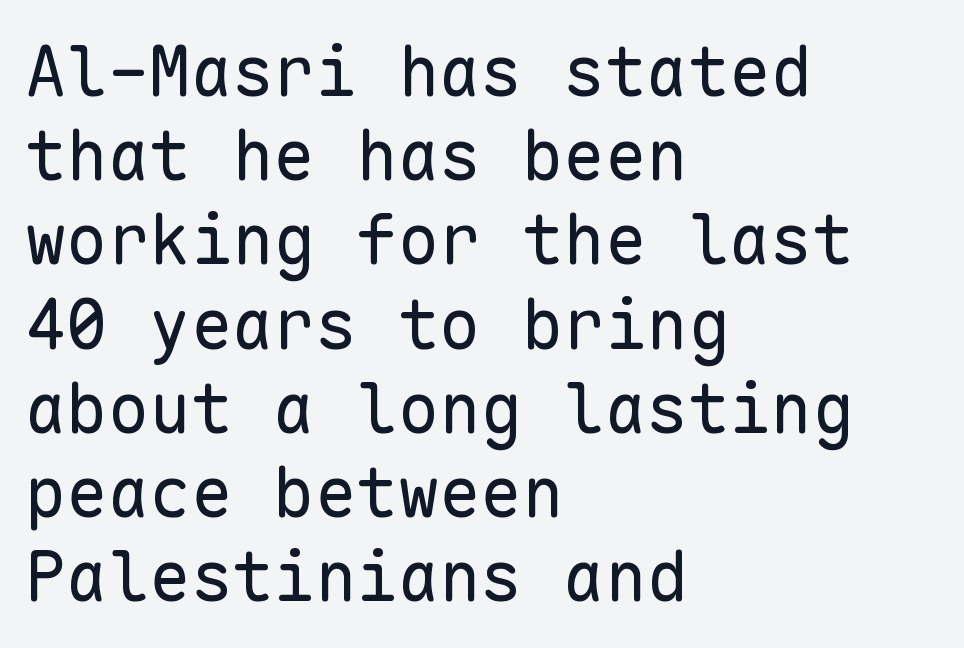
{"serif": "no", "italic": "no", "bold": "no", "weight": "regular", "width": "normal", "stroke_contrast": "low", "x_height": "medium", "monospaced": "yes", "underline": "no", "align": "left", "line_spacing_ratio": 1.22, "letter_spacing": "normal", "letter_spacing_em": 0.0, "glyph_px": 69}
